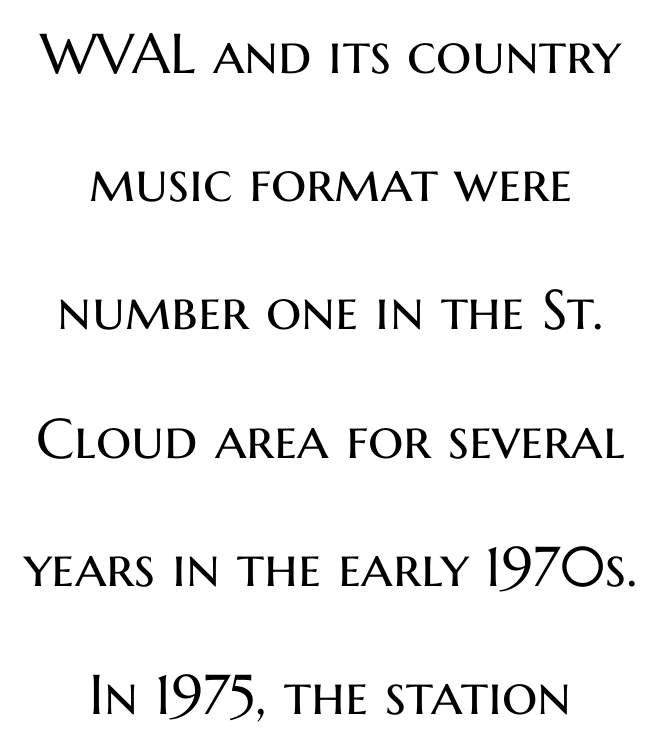
{"serif": "no", "italic": "no", "bold": "no", "weight": "regular", "width": "normal", "stroke_contrast": "medium", "x_height": "medium", "monospaced": "no", "underline": "no", "align": "center", "line_spacing": "loose", "line_spacing_ratio": 2.29, "letter_spacing": "normal", "letter_spacing_em": 0.0, "glyph_px": 56}
